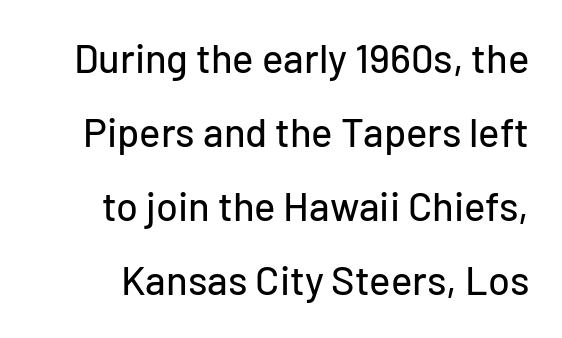
The image shows 40 px sans-serif type, upright; set line spacing 1.85x, normal letter spacing, not underlined; low stroke contrast and a medium x-height.
